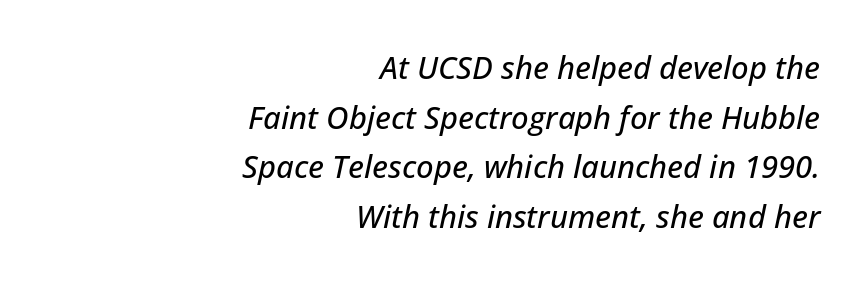
The image shows 31 px text type, italic (leaning right); set right-aligned, normal line spacing (1.6x), normal letter spacing, not underlined; low stroke contrast and a medium x-height.
